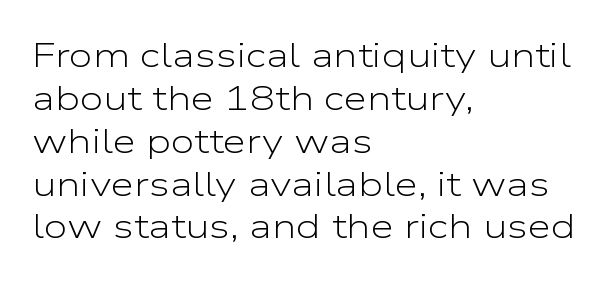
{"serif": "no", "italic": "no", "bold": "no", "weight": "light", "width": "wide", "stroke_contrast": "low", "x_height": "medium", "monospaced": "no", "underline": "no", "align": "left", "line_spacing": "normal", "line_spacing_ratio": 1.26, "letter_spacing": "normal", "letter_spacing_em": 0.0, "glyph_px": 34}
